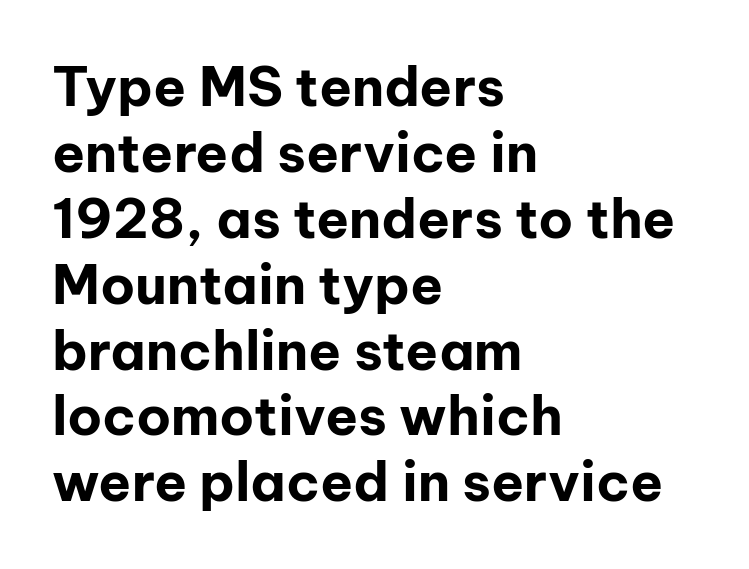
Q: Is the text bold? A: Yes.
Q: Is the text italic (slanted)? A: No, it is upright.
Q: Is the typeface a serif or a sans-serif typeface? A: Sans-serif.
Q: Is the text underlined? A: No.
Q: How is the paragraph aligned? A: Left-aligned.
Q: Is the spacing between letters normal or unusually wide? A: Normal.
Q: Width (condensed, normal, or wide)? A: Normal.
Q: Stroke contrast? A: Low.
Q: x-height? A: Medium.
Q: Monospaced? A: No.
